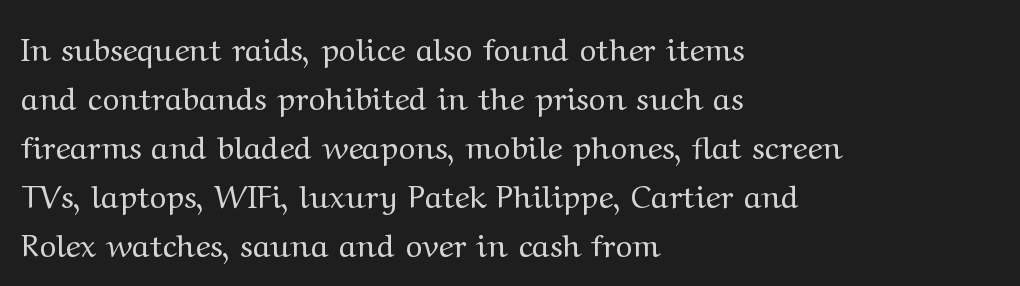
{"serif": "yes", "italic": "no", "bold": "no", "weight": "regular", "width": "wide", "stroke_contrast": "medium", "x_height": "medium", "monospaced": "no", "underline": "no", "align": "left", "line_spacing": "normal", "line_spacing_ratio": 1.53, "letter_spacing": "normal", "letter_spacing_em": 0.0, "glyph_px": 32}
